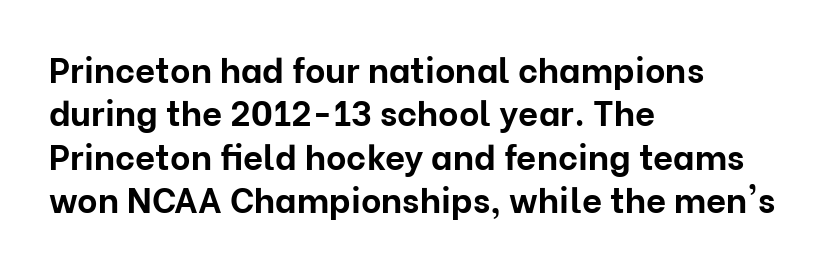
This rendering features lettering with no underline. No italicization has been applied; the sample stays upright. Default kerning and tracking; the words read as compact shapes. The characters display no serif detailing; their extremities are plain. Spacing verdict: proportional, widths tailored to each character. Heavy, bold letterforms.
